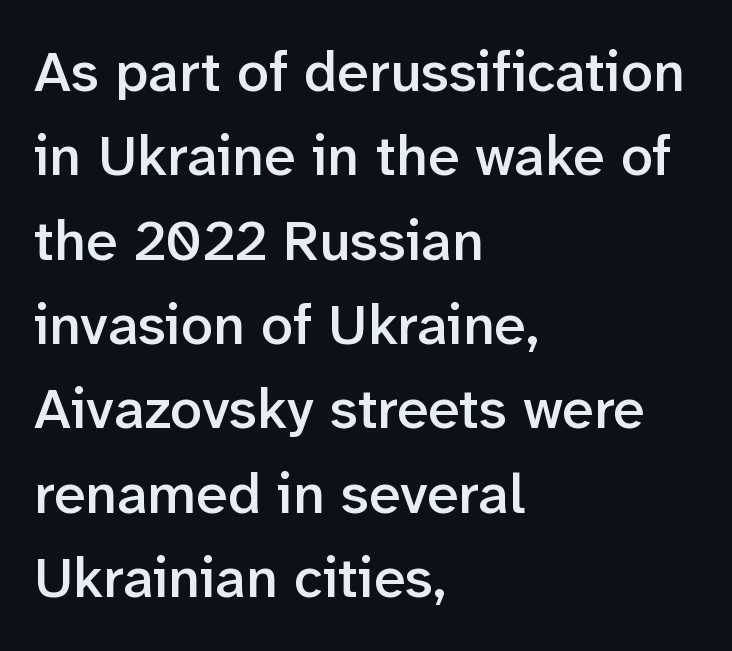
{"serif": "no", "italic": "no", "bold": "semi", "weight": "semibold", "width": "normal", "stroke_contrast": "low", "x_height": "medium", "monospaced": "no", "underline": "no", "align": "left", "line_spacing": "normal", "line_spacing_ratio": 1.48, "letter_spacing": "normal", "letter_spacing_em": 0.0, "glyph_px": 57}
